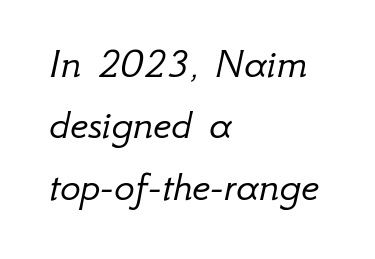
{"italic": "yes", "lean": "right", "slant_degrees": 12, "bold": "no", "weight": "light", "width": "normal", "stroke_contrast": "low", "x_height": "small", "monospaced": "no", "underline": "no", "align": "left", "line_spacing": "normal", "line_spacing_ratio": 1.43, "letter_spacing": "normal", "letter_spacing_em": 0.0, "glyph_px": 43}
